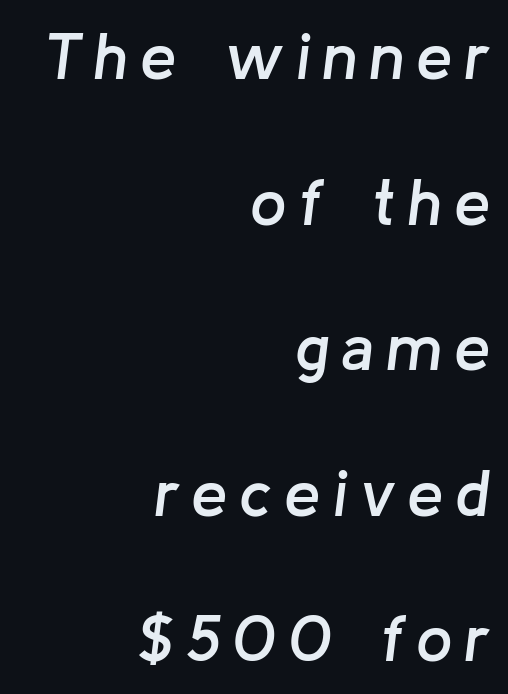
The face used here is proportionally spaced, like ordinary book or web type. Only glyphs here, with clear space below each row. A bit beefed up — I'd call it semibold rather than bold. Compared with a flush-left layout, this one pins lines to the opposite, right side.
